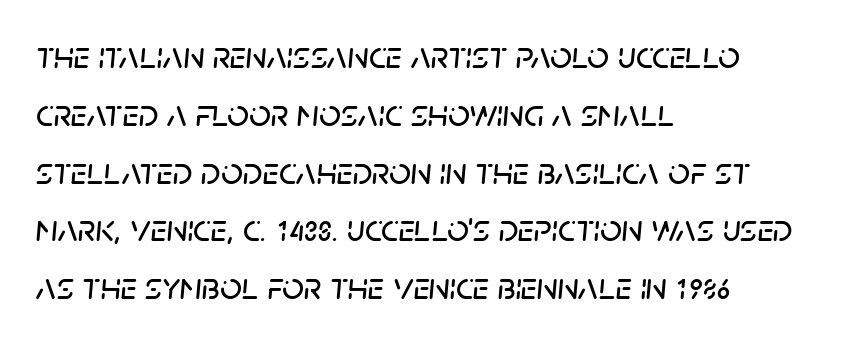
Varying glyph widths throughout — classic text-font behaviour. Line beginnings align vertically; line endings do not. There is no visible air inserted between adjacent glyphs. Slanted lettering throughout.
